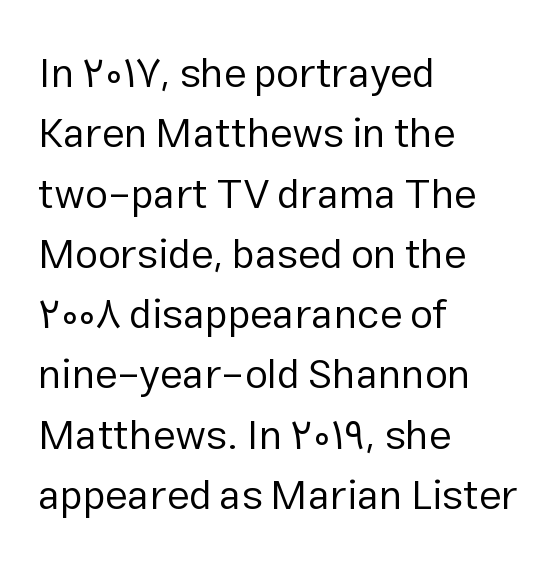
Vertical strokes here are truly vertical. Decoration check: the copy has no underline. The line-height multiplier appears to be the usual default. Each word holds together tightly as a unit, with standard inter-letter gaps.
